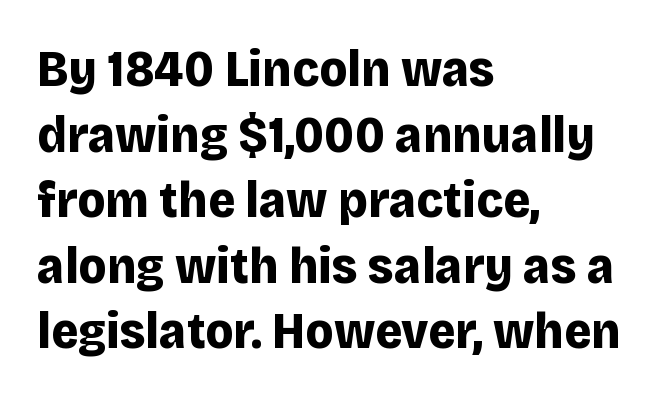
The image shows 52 px bold sans-serif type, upright; set left-aligned, normal line spacing (1.26x), normal letter spacing, not underlined; low stroke contrast and a large x-height.
